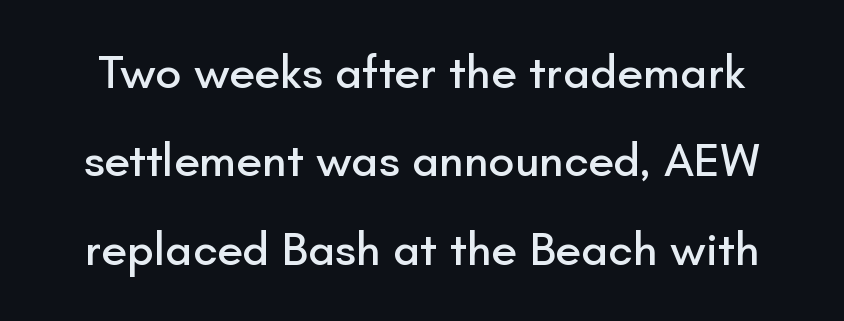
Q: Is the text italic (slanted)? A: No, it is upright.
Q: Is the typeface a serif or a sans-serif typeface? A: Sans-serif.
Q: Is the text underlined? A: No.
Q: Is the spacing between letters normal or unusually wide? A: Normal.
Q: Width (condensed, normal, or wide)? A: Normal.
Q: Stroke contrast? A: Low.
Q: x-height? A: Small.
Q: Monospaced? A: No.
